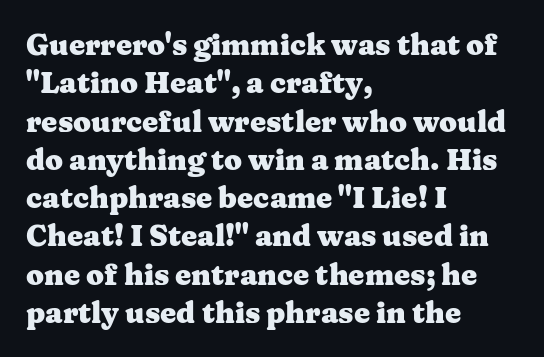
The image shows 29 px heavy, wide serif type, upright; set left-aligned, normal line spacing (1.32x), normal letter spacing, not underlined; medium stroke contrast and a medium x-height.
